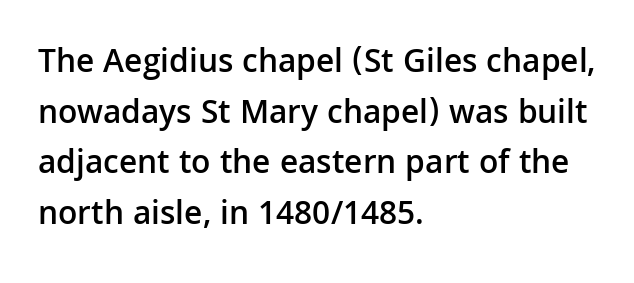
Strokes here are thickened, but only to semibold level. Note: no serifs on the glyphs. The gap between lines stays unmarked. Interline gaps are of average width in this sample. Every stem runs plumb, perpendicular to the baseline. The text block is weighted toward the left margin, trailing off unevenly rightward.
